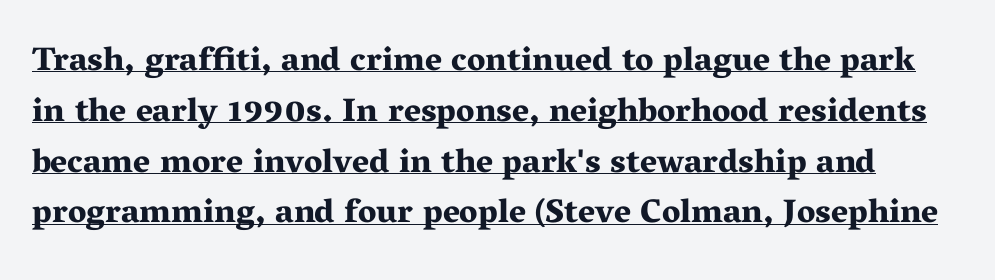
{"serif": "yes", "italic": "no", "bold": "yes", "weight": "bold", "width": "wide", "stroke_contrast": "medium", "x_height": "medium", "monospaced": "no", "underline": "yes", "line_spacing": "normal", "line_spacing_ratio": 1.54, "letter_spacing": "normal", "letter_spacing_em": 0.0, "glyph_px": 33}
